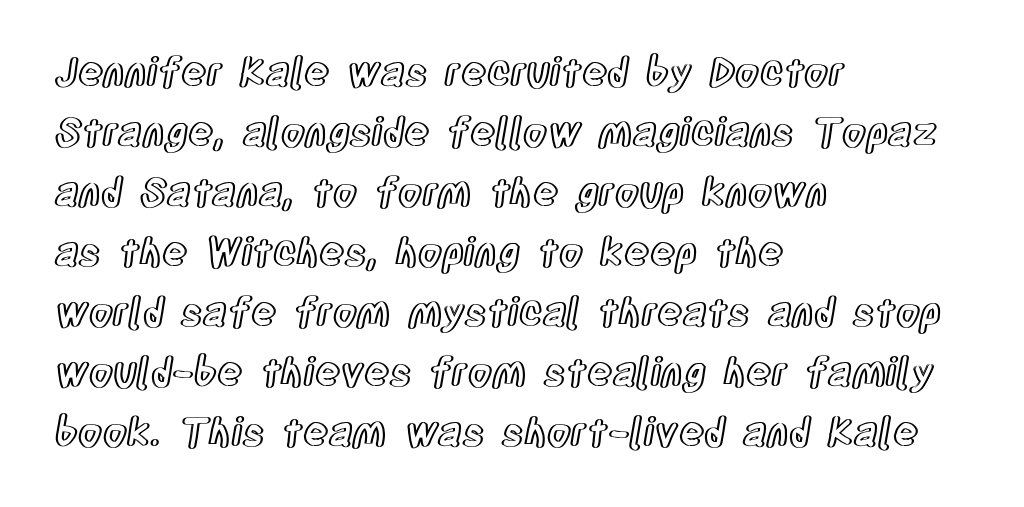
The image shows 39 px condensed type; set left-aligned, normal line spacing (1.54x), normal letter spacing, not underlined; a large x-height.
